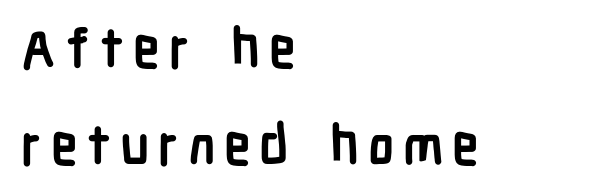
The image shows 54 px semibold, condensed sans-serif type, upright; set left-aligned, line spacing 1.79x, not underlined; low stroke contrast and a medium x-height.
